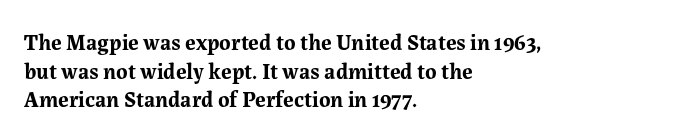
Q: Is the text bold? A: Yes.
Q: Is the text italic (slanted)? A: No, it is upright.
Q: Is the text underlined? A: No.
Q: How is the paragraph aligned? A: Left-aligned.
Q: Is the spacing between letters normal or unusually wide? A: Normal.
Q: Is the spacing between lines tight, normal or loose? A: Normal.
